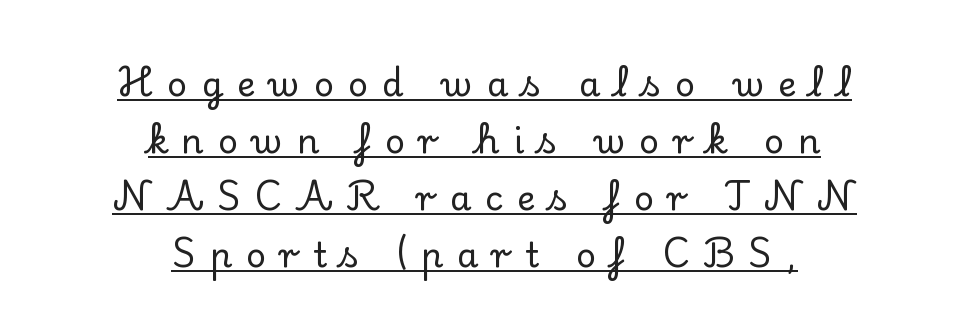
Q: Is the text italic (slanted)? A: No, it is upright.
Q: Is the typeface a serif or a sans-serif typeface? A: Serif.
Q: Is the text underlined? A: Yes.
Q: How is the paragraph aligned? A: Centered.
Q: Is the spacing between letters normal or unusually wide? A: Unusually wide.
Q: Is the spacing between lines tight, normal or loose? A: Normal.
Q: Width (condensed, normal, or wide)? A: Normal.
Q: Stroke contrast? A: Low.
Q: x-height? A: Small.
Q: Monospaced? A: No.
